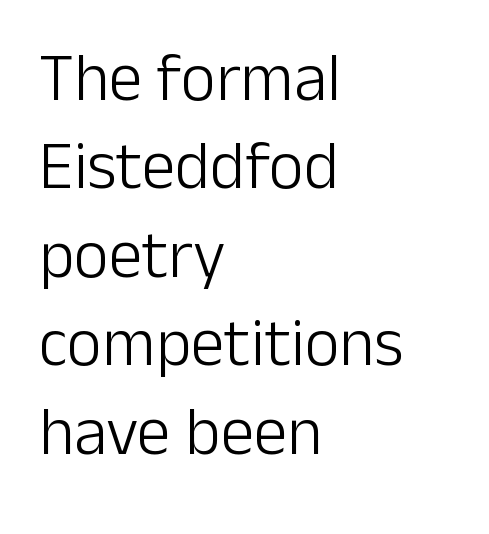
Q: Is the text bold? A: No.
Q: Is the text italic (slanted)? A: No, it is upright.
Q: Is the typeface a serif or a sans-serif typeface? A: Sans-serif.
Q: Is the text underlined? A: No.
Q: How is the paragraph aligned? A: Left-aligned.
Q: Is the spacing between letters normal or unusually wide? A: Normal.
Q: Is the spacing between lines tight, normal or loose? A: Normal.
Q: Width (condensed, normal, or wide)? A: Normal.
Q: Stroke contrast? A: Low.
Q: x-height? A: Medium.
Q: Monospaced? A: No.
